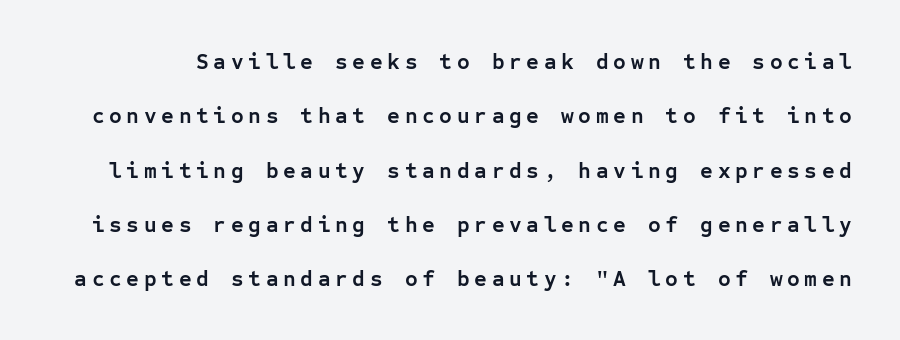
Q: Is the text bold? A: Yes.
Q: Is the text italic (slanted)? A: No, it is upright.
Q: Is the text underlined? A: No.
Q: Is the spacing between letters normal or unusually wide? A: Unusually wide.
Q: Is the spacing between lines tight, normal or loose? A: Loose.
